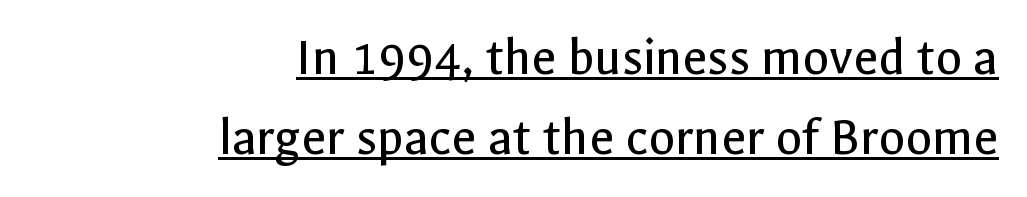
Posture: upright roman. The specimen includes a rule beneath the text block's lines. The text block is weighted toward the right margin, trailing off unevenly leftward. Line spacing here is normal. Nobody touched the tracking dial on this one.
